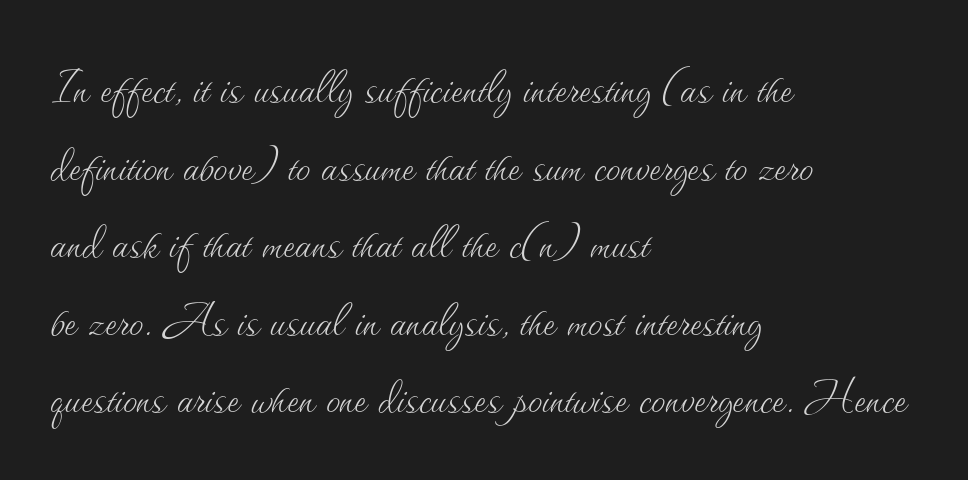
{"bold": "no", "weight": "thin", "width": "normal", "stroke_contrast": "medium", "x_height": "small", "monospaced": "no", "underline": "no", "align": "left", "line_spacing": "normal", "line_spacing_ratio": 1.36, "letter_spacing": "normal", "letter_spacing_em": 0.0, "glyph_px": 57}
